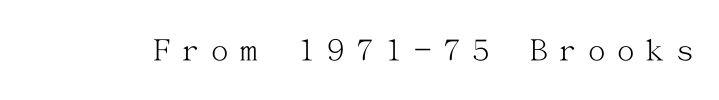
Q: Is the text bold? A: No.
Q: Is the text italic (slanted)? A: No, it is upright.
Q: Is the typeface a serif or a sans-serif typeface? A: Serif.
Q: Is the text underlined? A: No.
Q: Is the spacing between letters normal or unusually wide? A: Unusually wide.
Q: Width (condensed, normal, or wide)? A: Normal.
Q: Stroke contrast? A: Medium.
Q: x-height? A: Medium.
